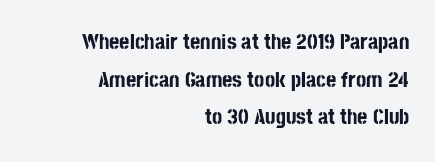
Q: Is the text bold? A: Yes.
Q: Is the text italic (slanted)? A: No, it is upright.
Q: Is the text underlined? A: No.
Q: How is the paragraph aligned? A: Right-aligned.
Q: Is the spacing between letters normal or unusually wide? A: Normal.
